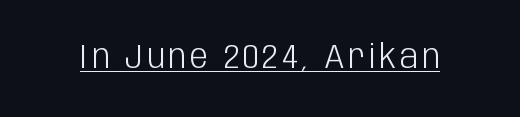
{"serif": "no", "italic": "no", "bold": "no", "weight": "light", "width": "condensed", "stroke_contrast": "low", "x_height": "large", "monospaced": "no", "underline": "yes", "glyph_px": 33}
